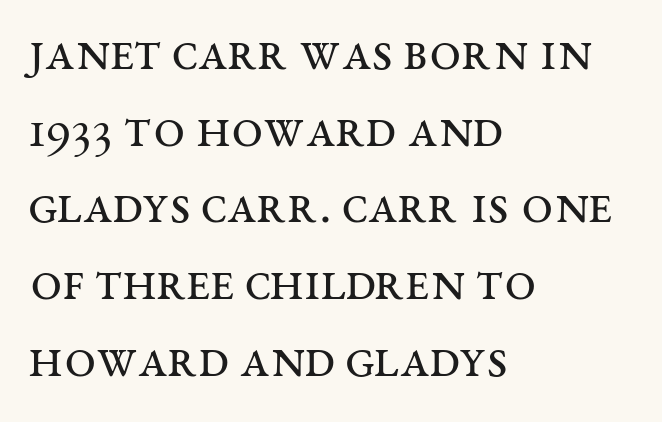
This is serif lettering, the kind often seen in printed books. The weight would be labelled regular, book, light, or lighter still. Posture: vertical. The baseline area is clear. Does extra space separate the letters? No, they use regular spacing. Short and long lines alike share a common starting point at left.
